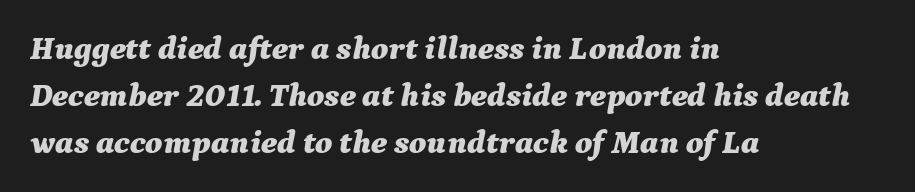
Q: Is the text bold? A: Yes.
Q: Is the text italic (slanted)? A: Yes, it leans right by about 9 degrees.
Q: Is the text underlined? A: No.
Q: How is the paragraph aligned? A: Left-aligned.
Q: Is the spacing between letters normal or unusually wide? A: Normal.
Q: Is the spacing between lines tight, normal or loose? A: Normal.
Q: Width (condensed, normal, or wide)? A: Normal.
Q: Stroke contrast? A: Medium.
Q: x-height? A: Medium.
Q: Monospaced? A: No.
